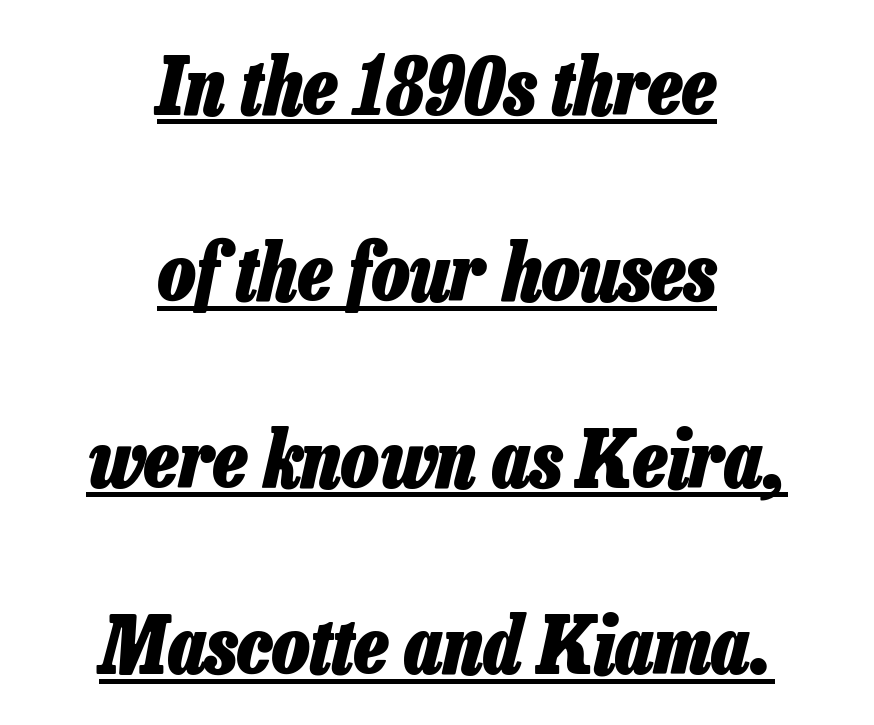
Q: Is the text bold? A: Yes.
Q: Is the text italic (slanted)? A: Yes, it leans right by about 13 degrees.
Q: Is the text underlined? A: Yes.
Q: How is the paragraph aligned? A: Centered.
Q: Is the spacing between letters normal or unusually wide? A: Normal.
Q: Is the spacing between lines tight, normal or loose? A: Loose.
Q: Width (condensed, normal, or wide)? A: Condensed.
Q: Stroke contrast? A: Low.
Q: x-height? A: Medium.
Q: Monospaced? A: No.
